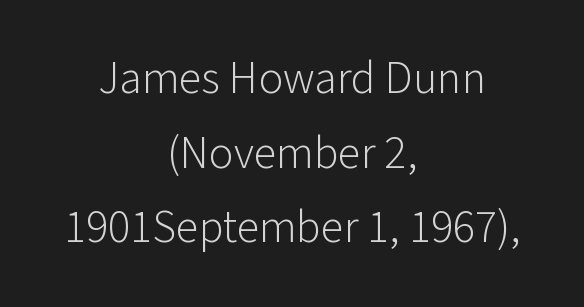
{"serif": "no", "italic": "no", "bold": "no", "weight": "light", "width": "normal", "stroke_contrast": "low", "x_height": "medium", "monospaced": "no", "underline": "no", "align": "center", "line_spacing": "normal", "line_spacing_ratio": 1.62, "letter_spacing": "normal", "letter_spacing_em": 0.0, "glyph_px": 46}
